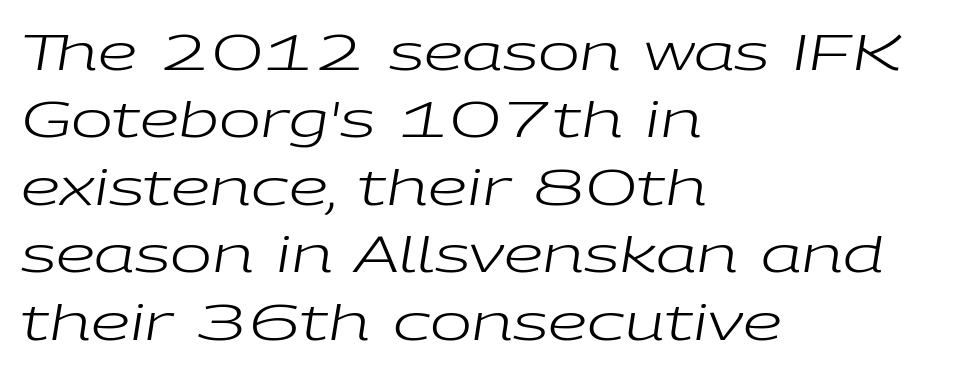
{"italic": "yes", "lean": "right", "slant_degrees": 9, "bold": "no", "weight": "regular", "width": "wide", "stroke_contrast": "low", "x_height": "medium", "monospaced": "no", "underline": "no", "align": "left", "line_spacing": "normal", "line_spacing_ratio": 1.35, "letter_spacing": "normal", "letter_spacing_em": 0.0, "glyph_px": 50}
